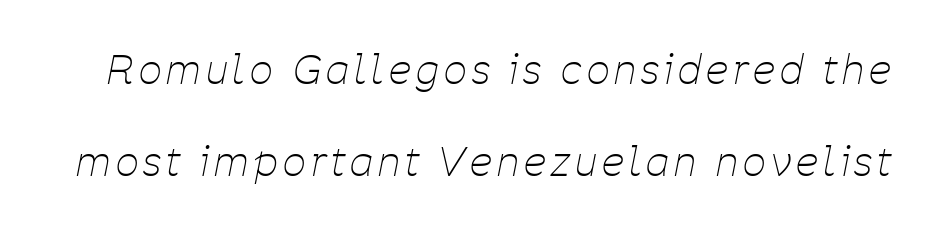
{"italic": "yes", "lean": "right", "slant_degrees": 11, "bold": "no", "weight": "thin", "width": "condensed", "stroke_contrast": "low", "x_height": "medium", "monospaced": "no", "underline": "no", "line_spacing": "loose", "line_spacing_ratio": 2.29, "glyph_px": 40}
